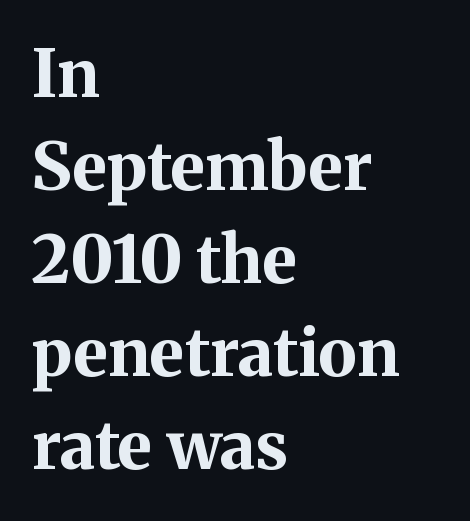
The image shows 66 px bold serif type, upright; set left-aligned, normal line spacing (1.41x), normal letter spacing, not underlined; medium stroke contrast and a medium x-height.
